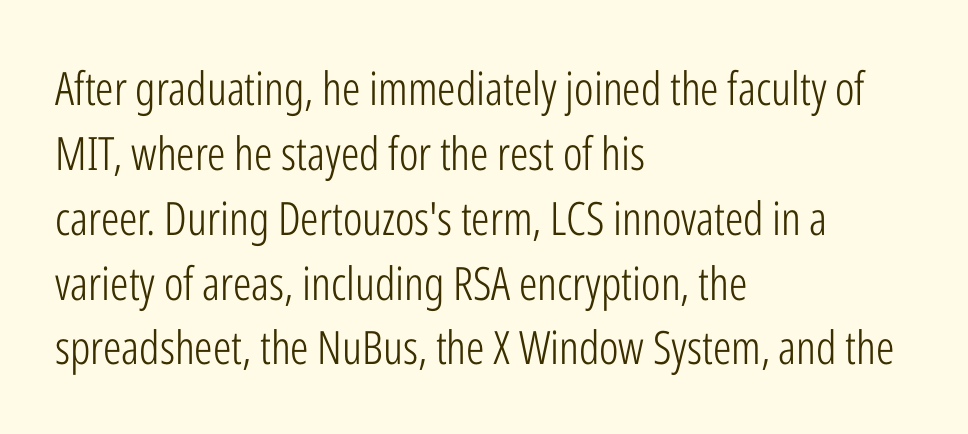
{"serif": "no", "italic": "no", "bold": "no", "weight": "light", "width": "condensed", "stroke_contrast": "low", "x_height": "medium", "monospaced": "no", "underline": "no", "align": "left", "line_spacing": "normal", "line_spacing_ratio": 1.41, "letter_spacing": "normal", "letter_spacing_em": 0.0, "glyph_px": 46}
